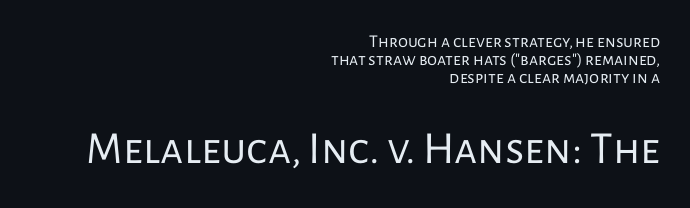
The image shows 46 px regular-weight sans-serif type, upright; set right-aligned, tight line spacing (1.01x), normal letter spacing, not underlined; the second (bottom) block is 2.56x larger; low stroke contrast and a medium x-height.
